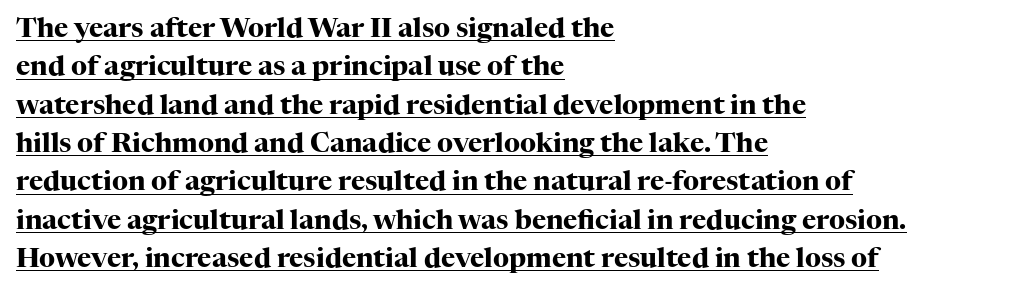
The image shows 27 px bold type, upright; set left-aligned, normal line spacing (1.42x), normal letter spacing, underlined.
